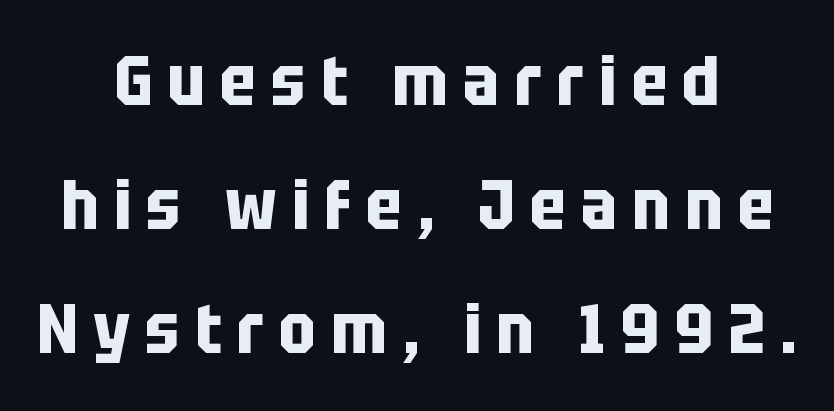
The image shows 69 px bold, condensed sans-serif type, upright; set centered, line spacing 1.8x, unusually wide letter spacing (+0.22 em), not underlined; low stroke contrast and a large x-height.
